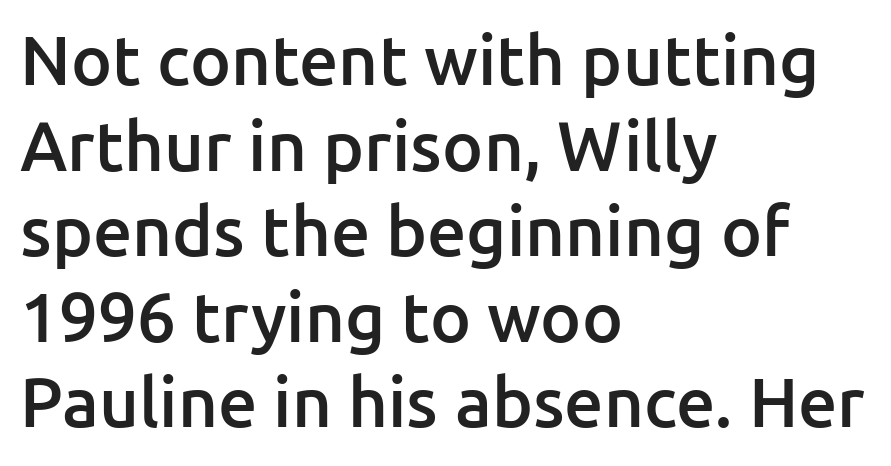
{"serif": "no", "italic": "no", "bold": "semi", "weight": "semibold", "width": "normal", "stroke_contrast": "low", "x_height": "medium", "monospaced": "no", "underline": "no", "align": "left", "line_spacing_ratio": 1.24, "letter_spacing": "normal", "letter_spacing_em": 0.0, "glyph_px": 69}
